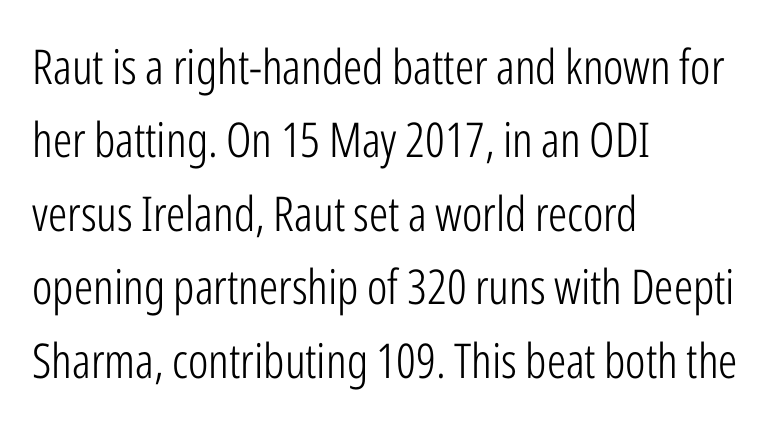
{"serif": "no", "italic": "no", "bold": "no", "weight": "light", "width": "condensed", "stroke_contrast": "low", "x_height": "medium", "monospaced": "no", "underline": "no", "align": "left", "line_spacing": "normal", "line_spacing_ratio": 1.53, "letter_spacing": "normal", "letter_spacing_em": 0.0, "glyph_px": 48}
